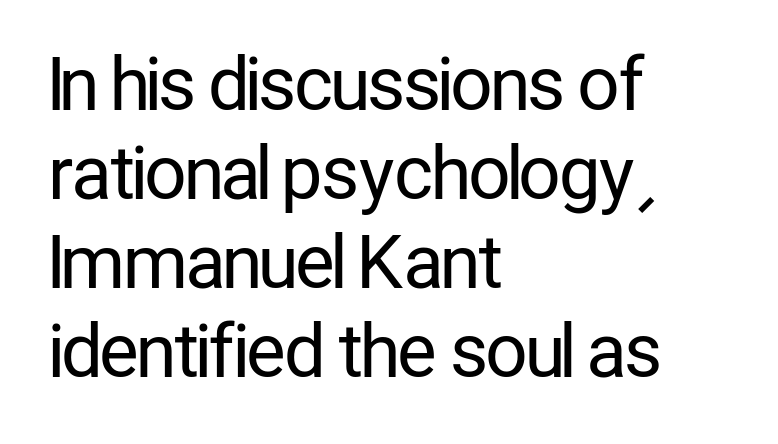
Q: Is the text bold? A: No.
Q: Is the text italic (slanted)? A: No, it is upright.
Q: Is the typeface a serif or a sans-serif typeface? A: Sans-serif.
Q: Is the text underlined? A: No.
Q: How is the paragraph aligned? A: Left-aligned.
Q: Is the spacing between letters normal or unusually wide? A: Normal.
Q: Width (condensed, normal, or wide)? A: Condensed.
Q: Stroke contrast? A: Low.
Q: x-height? A: Medium.
Q: Monospaced? A: No.
